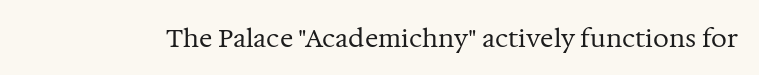
Q: Is the text bold? A: No.
Q: Is the text italic (slanted)? A: No, it is upright.
Q: Is the text underlined? A: No.
Q: Is the spacing between letters normal or unusually wide? A: Normal.
